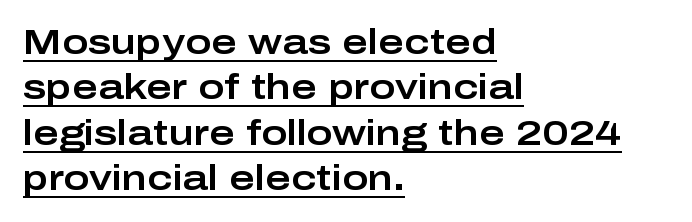
The image shows 35 px wide sans-serif type, upright; set left-aligned, normal line spacing (1.3x), normal letter spacing, underlined; low stroke contrast and a medium x-height.
